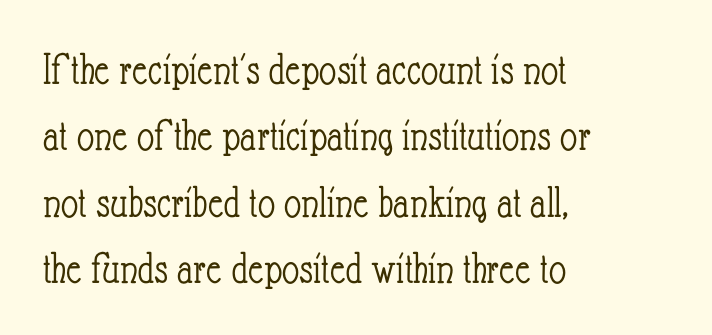
{"italic": "no", "bold": "no", "weight": "light", "width": "condensed", "stroke_contrast": "low", "x_height": "small", "monospaced": "no", "underline": "no", "align": "left", "line_spacing": "normal", "line_spacing_ratio": 1.41, "letter_spacing": "normal", "letter_spacing_em": 0.0, "glyph_px": 47}
